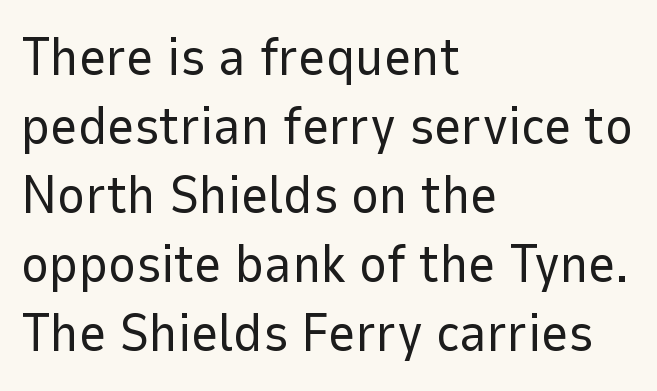
Q: Is the text bold? A: No.
Q: Is the text italic (slanted)? A: No, it is upright.
Q: Is the typeface a serif or a sans-serif typeface? A: Sans-serif.
Q: Is the text underlined? A: No.
Q: How is the paragraph aligned? A: Left-aligned.
Q: Is the spacing between letters normal or unusually wide? A: Normal.
Q: Is the spacing between lines tight, normal or loose? A: Normal.
Q: Width (condensed, normal, or wide)? A: Normal.
Q: Stroke contrast? A: Low.
Q: x-height? A: Medium.
Q: Monospaced? A: No.
